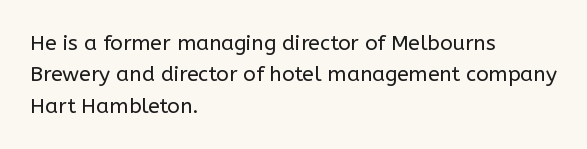
{"italic": "no", "bold": "no", "underline": "no", "align": "left", "line_spacing": "normal", "line_spacing_ratio": 1.49, "letter_spacing": "normal", "letter_spacing_em": 0.0, "glyph_px": 21}
